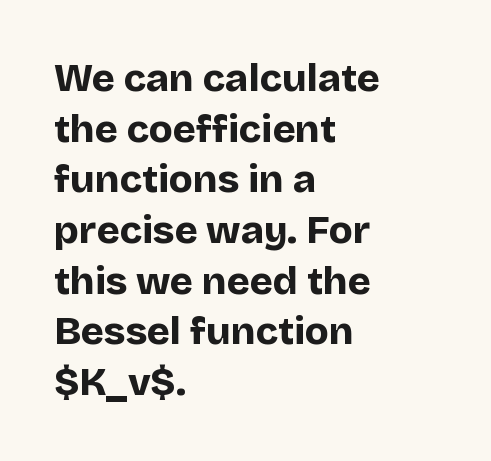
The image shows 39 px bold sans-serif type, upright; set left-aligned, normal line spacing (1.3x), normal letter spacing, not underlined; low stroke contrast and a large x-height.
